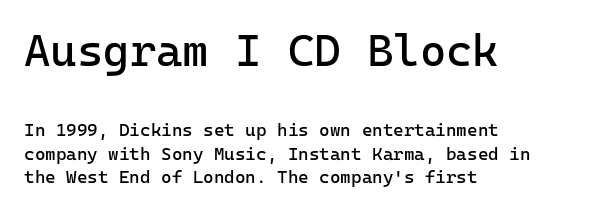
{"serif": "no", "italic": "no", "bold": "no", "weight": "regular", "width": "normal", "stroke_contrast": "low", "x_height": "medium", "monospaced": "yes", "underline": "no", "align": "left", "line_spacing": "normal", "line_spacing_ratio": 1.31, "letter_spacing": "normal", "letter_spacing_em": 0.0, "larger_block": "first", "size_ratio": 2.5, "glyph_px": 45}
